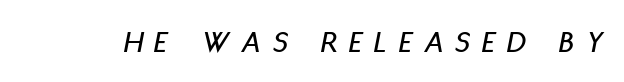
Q: Is the text italic (slanted)? A: Yes, it leans right by about 11 degrees.
Q: Is the text underlined? A: No.
Q: Is the spacing between letters normal or unusually wide? A: Unusually wide.
Q: Width (condensed, normal, or wide)? A: Condensed.
Q: Stroke contrast? A: Low.
Q: x-height? A: Large.
Q: Monospaced? A: No.
